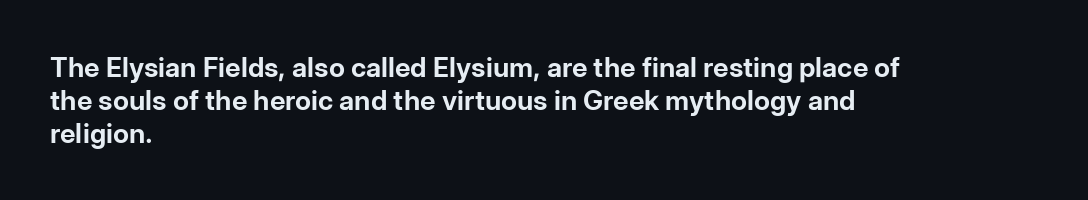
Words float on clear page, feet unadorned. Does the lettering tilt? It doesn't — this is upright. Visually the block forms a straight wall on the left and a jagged coastline on the right. These words are printed bold, with thick strokes throughout. Characters follow at the spacing the type designer built in.
